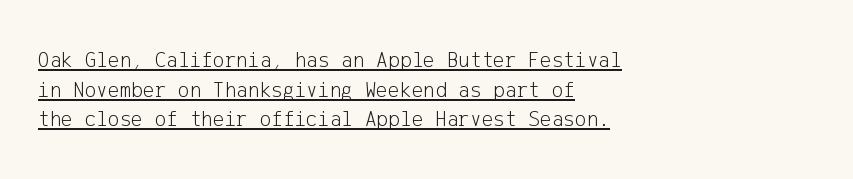
Q: Is the text bold? A: No.
Q: Is the text italic (slanted)? A: No, it is upright.
Q: Is the text underlined? A: Yes.
Q: How is the paragraph aligned? A: Left-aligned.
Q: Is the spacing between letters normal or unusually wide? A: Normal.
Q: Is the spacing between lines tight, normal or loose? A: Normal.
